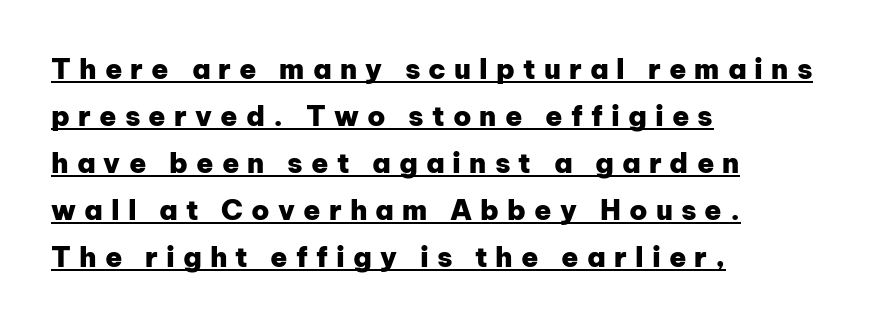
Spacing verdict: proportional, widths tailored to each character. Observe the absence of serifs on each vertical stroke in this sample. Does a line run under the words? Yes, clearly. Heavy-handed strokes throughout: this text is bold. The lettering stays uniformly vertical, giving the passage a roman look. Spacing between characters has been opened up far beyond the box default.
